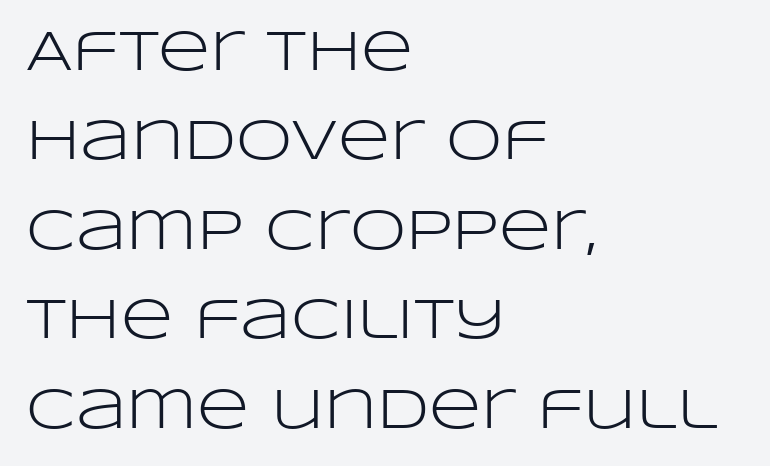
{"serif": "no", "italic": "no", "bold": "no", "weight": "light", "width": "wide", "stroke_contrast": "low", "x_height": "large", "monospaced": "no", "underline": "no", "align": "left", "line_spacing": "normal", "line_spacing_ratio": 1.57, "letter_spacing": "normal", "letter_spacing_em": 0.0, "glyph_px": 57}
